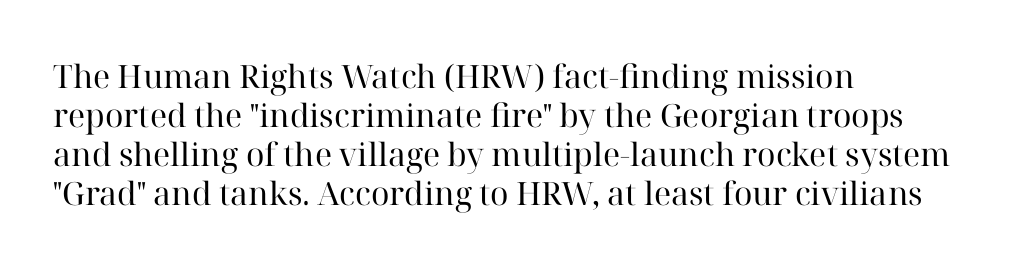
Q: Is the text bold? A: No.
Q: Is the text italic (slanted)? A: No, it is upright.
Q: Is the typeface a serif or a sans-serif typeface? A: Serif.
Q: Is the text underlined? A: No.
Q: How is the paragraph aligned? A: Left-aligned.
Q: Is the spacing between letters normal or unusually wide? A: Normal.
Q: Width (condensed, normal, or wide)? A: Normal.
Q: Stroke contrast? A: High.
Q: x-height? A: Medium.
Q: Monospaced? A: No.
